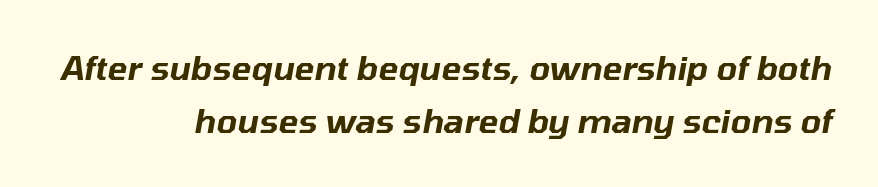
{"italic": "yes", "lean": "right", "slant_degrees": 10, "width": "normal", "stroke_contrast": "low", "x_height": "medium", "monospaced": "no", "underline": "no", "align": "right", "line_spacing": "normal", "line_spacing_ratio": 1.6, "letter_spacing": "normal", "letter_spacing_em": 0.0, "glyph_px": 33}
